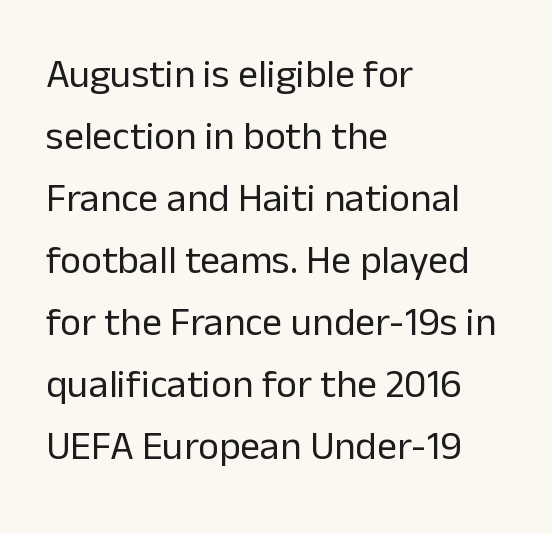
{"serif": "no", "italic": "no", "bold": "no", "weight": "regular", "width": "normal", "stroke_contrast": "low", "x_height": "medium", "monospaced": "no", "underline": "no", "align": "left", "line_spacing": "normal", "line_spacing_ratio": 1.55, "letter_spacing": "normal", "letter_spacing_em": 0.0, "glyph_px": 40}
